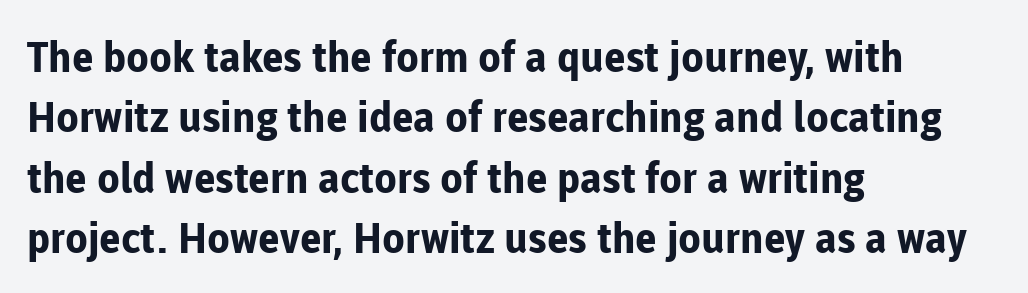
{"serif": "no", "italic": "no", "bold": "yes", "weight": "bold", "width": "normal", "stroke_contrast": "low", "x_height": "medium", "monospaced": "no", "underline": "no", "align": "left", "line_spacing": "normal", "line_spacing_ratio": 1.44, "letter_spacing": "normal", "letter_spacing_em": 0.0, "glyph_px": 42}
